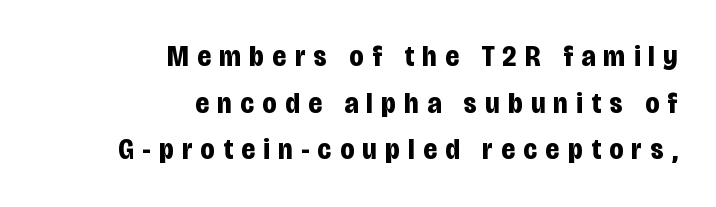
Q: Is the text bold? A: Yes.
Q: Is the text italic (slanted)? A: No, it is upright.
Q: Is the typeface a serif or a sans-serif typeface? A: Sans-serif.
Q: Is the text underlined? A: No.
Q: How is the paragraph aligned? A: Right-aligned.
Q: Is the spacing between letters normal or unusually wide? A: Unusually wide.
Q: Is the spacing between lines tight, normal or loose? A: Normal.
Q: Width (condensed, normal, or wide)? A: Condensed.
Q: Stroke contrast? A: Low.
Q: x-height? A: Large.
Q: Monospaced? A: No.
